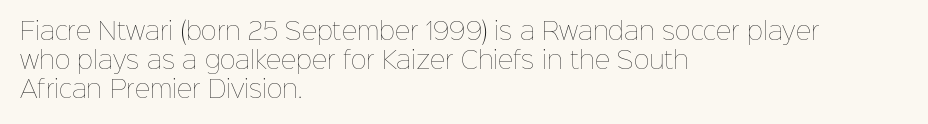
The image shows 24 px text type, upright; set left-aligned, line spacing 1.21x, normal letter spacing, not underlined.
